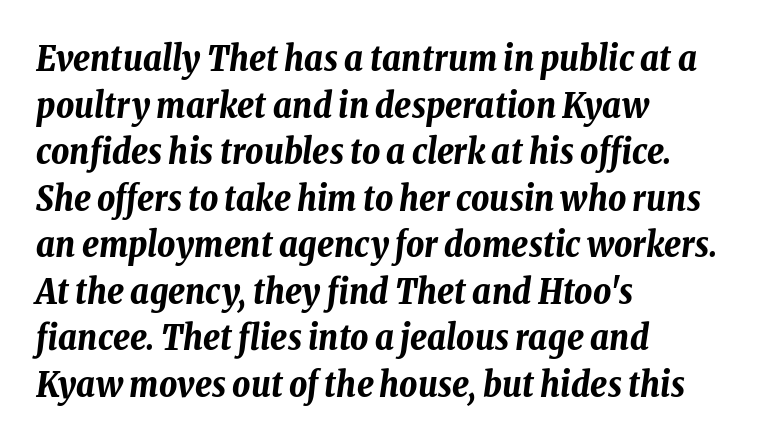
Q: Is the text bold? A: Yes.
Q: Is the text italic (slanted)? A: Yes, it leans right by about 8 degrees.
Q: Is the text underlined? A: No.
Q: How is the paragraph aligned? A: Left-aligned.
Q: Is the spacing between letters normal or unusually wide? A: Normal.
Q: Is the spacing between lines tight, normal or loose? A: Normal.
Q: Width (condensed, normal, or wide)? A: Condensed.
Q: Stroke contrast? A: Low.
Q: x-height? A: Medium.
Q: Monospaced? A: No.
